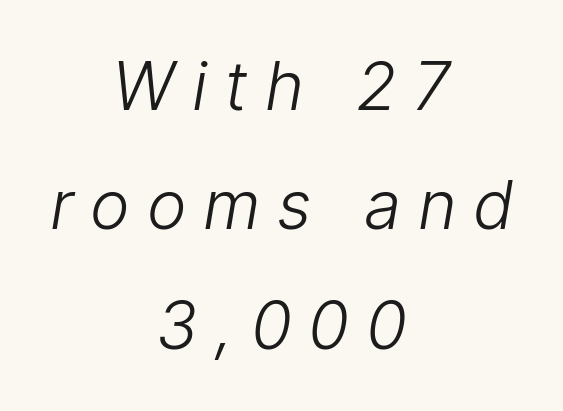
Q: Is the text bold? A: No.
Q: Is the text italic (slanted)? A: Yes, it leans right by about 9 degrees.
Q: Is the text underlined? A: No.
Q: How is the paragraph aligned? A: Centered.
Q: Is the spacing between letters normal or unusually wide? A: Unusually wide.
Q: Width (condensed, normal, or wide)? A: Condensed.
Q: Stroke contrast? A: Low.
Q: x-height? A: Medium.
Q: Monospaced? A: No.
